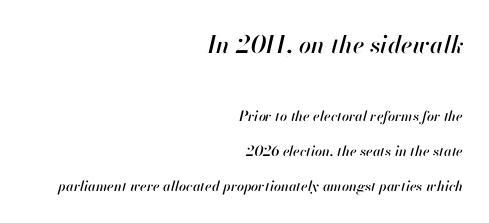
The image shows 24 px text type, italic (leaning right); set right-aligned, loose line spacing (2.49x), normal letter spacing, not underlined; the first (top) block is 1.71x larger.
